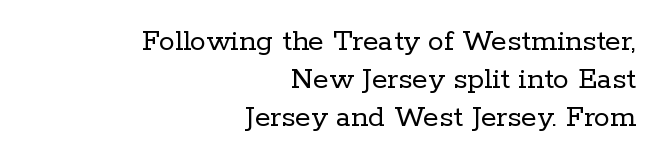
Q: Is the text bold? A: No.
Q: Is the text italic (slanted)? A: No, it is upright.
Q: Is the typeface a serif or a sans-serif typeface? A: Serif.
Q: Is the text underlined? A: No.
Q: How is the paragraph aligned? A: Right-aligned.
Q: Is the spacing between letters normal or unusually wide? A: Normal.
Q: Width (condensed, normal, or wide)? A: Normal.
Q: Stroke contrast? A: Low.
Q: x-height? A: Medium.
Q: Monospaced? A: No.
